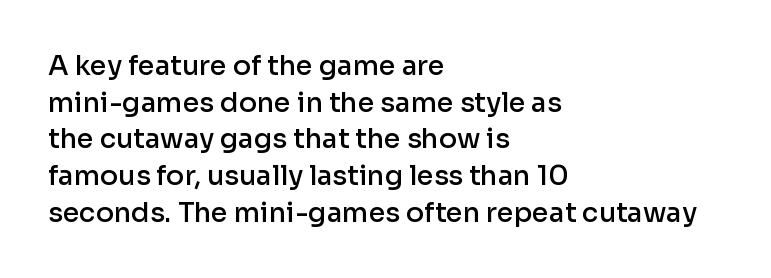
The image shows 27 px text type, upright; set left-aligned, normal line spacing (1.36x), normal letter spacing, not underlined.
